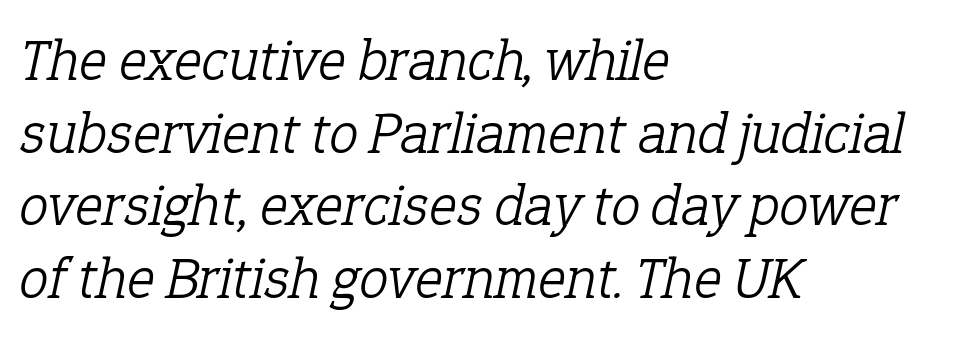
{"serif": "yes", "italic": "yes", "lean": "right", "slant_degrees": 12, "bold": "no", "weight": "light", "width": "normal", "stroke_contrast": "low", "x_height": "medium", "monospaced": "no", "underline": "no", "align": "left", "line_spacing_ratio": 1.23, "letter_spacing": "normal", "letter_spacing_em": 0.0, "glyph_px": 59}
